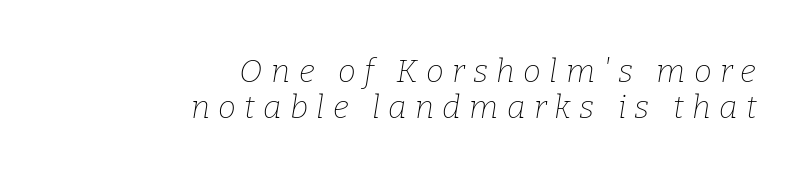
Q: Is the text bold? A: No.
Q: Is the text italic (slanted)? A: Yes, it leans right by about 9 degrees.
Q: Is the typeface a serif or a sans-serif typeface? A: Serif.
Q: Is the text underlined? A: No.
Q: How is the paragraph aligned? A: Right-aligned.
Q: Is the spacing between letters normal or unusually wide? A: Unusually wide.
Q: Is the spacing between lines tight, normal or loose? A: Tight.
Q: Width (condensed, normal, or wide)? A: Normal.
Q: Stroke contrast? A: Low.
Q: x-height? A: Medium.
Q: Monospaced? A: No.
